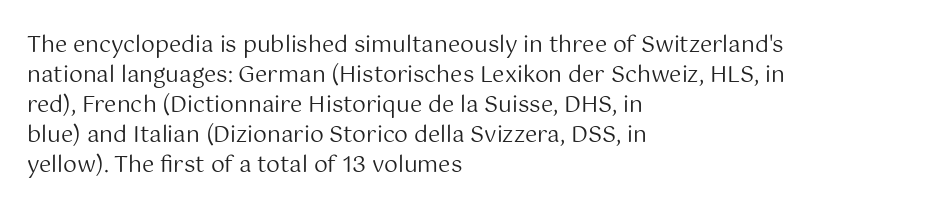
Q: Is the text bold? A: No.
Q: Is the text italic (slanted)? A: No, it is upright.
Q: Is the text underlined? A: No.
Q: How is the paragraph aligned? A: Left-aligned.
Q: Is the spacing between letters normal or unusually wide? A: Normal.
Q: Is the spacing between lines tight, normal or loose? A: Normal.
